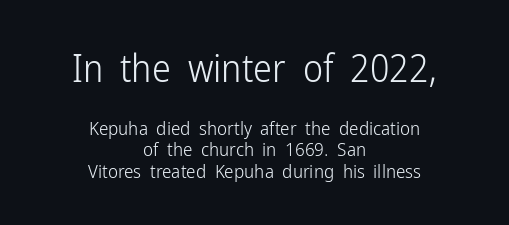
{"serif": "no", "italic": "no", "bold": "no", "weight": "light", "width": "condensed", "stroke_contrast": "low", "x_height": "medium", "monospaced": "no", "underline": "no", "align": "center", "line_spacing": "tight", "line_spacing_ratio": 1.12, "letter_spacing": "normal", "letter_spacing_em": 0.0, "larger_block": "first", "size_ratio": 2.0, "glyph_px": 38}
